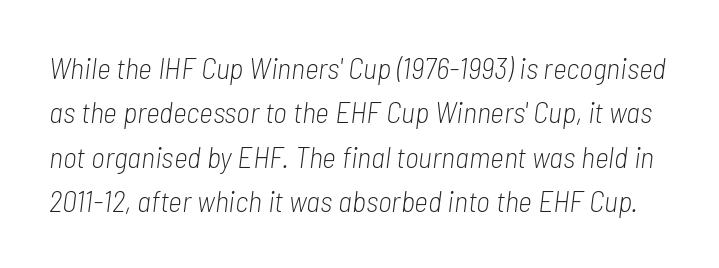
Q: Is the text bold? A: No.
Q: Is the text italic (slanted)? A: Yes, it leans right by about 7 degrees.
Q: Is the text underlined? A: No.
Q: Is the spacing between letters normal or unusually wide? A: Normal.
Q: Is the spacing between lines tight, normal or loose? A: Normal.
Q: Width (condensed, normal, or wide)? A: Condensed.
Q: Stroke contrast? A: Low.
Q: x-height? A: Medium.
Q: Monospaced? A: No.
